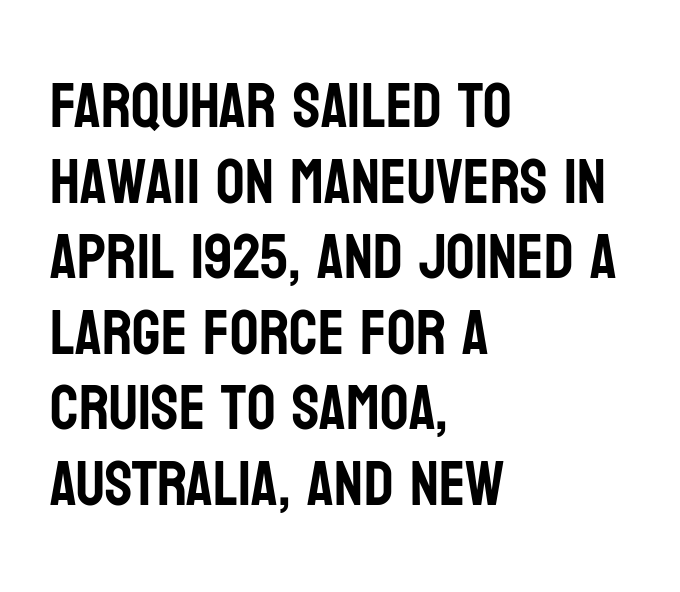
The image shows 63 px condensed sans-serif type, upright; set left-aligned, line spacing 1.2x, normal letter spacing, not underlined; low stroke contrast and a large x-height.
